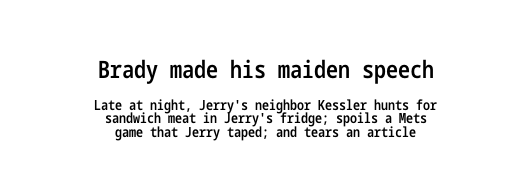
The image shows 24 px text type, upright; set centered, tight line spacing (0.98x), normal letter spacing, not underlined; the first (top) block is 1.71x larger.
